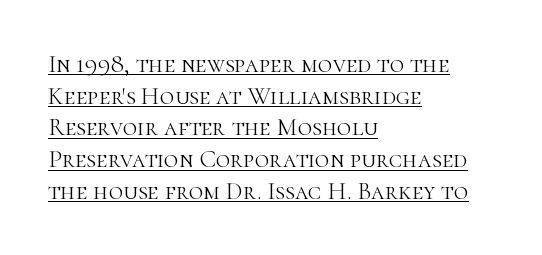
The image shows 25 px text type, upright; set left-aligned, normal line spacing (1.27x), normal letter spacing, underlined.
